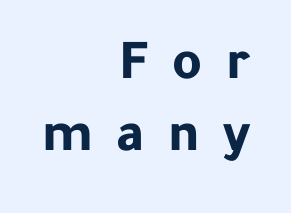
The image shows 57 px bold sans-serif type, upright; set right-aligned, normal line spacing (1.27x), unusually wide letter spacing (+0.41 em), not underlined; low stroke contrast and a medium x-height.
